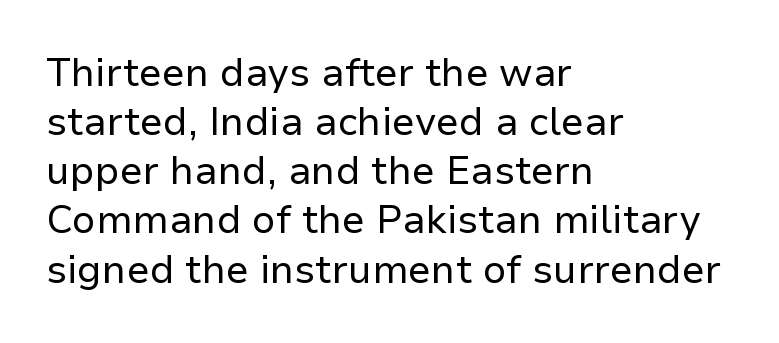
Each letter keeps its own natural width here, so spacing adapts to shape. The gaps between neighbouring characters are ordinary and unremarkable. The letters stand straight up with perfectly vertical stems. The rendering uses a moderate line-height, typical for paragraphs.
